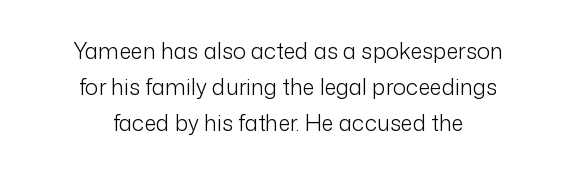
A quiet, ordinary-to-light weight characterises the typeface. Descenders hang freely into open space. The typesetter chose a symmetrical, centered arrangement here. Glyph-to-glyph distance matches everyday printed text.
